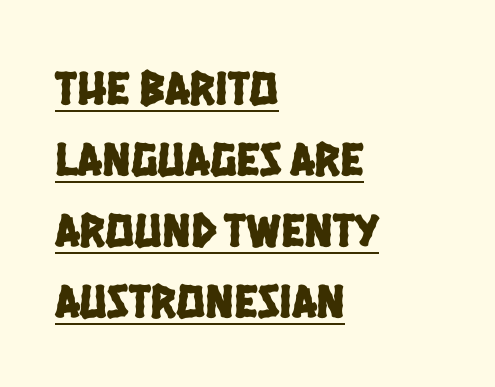
{"serif": "no", "width": "condensed", "stroke_contrast": "low", "x_height": "large", "monospaced": "no", "underline": "yes", "align": "left", "line_spacing": "normal", "line_spacing_ratio": 1.48, "letter_spacing": "normal", "letter_spacing_em": 0.0, "glyph_px": 48}
